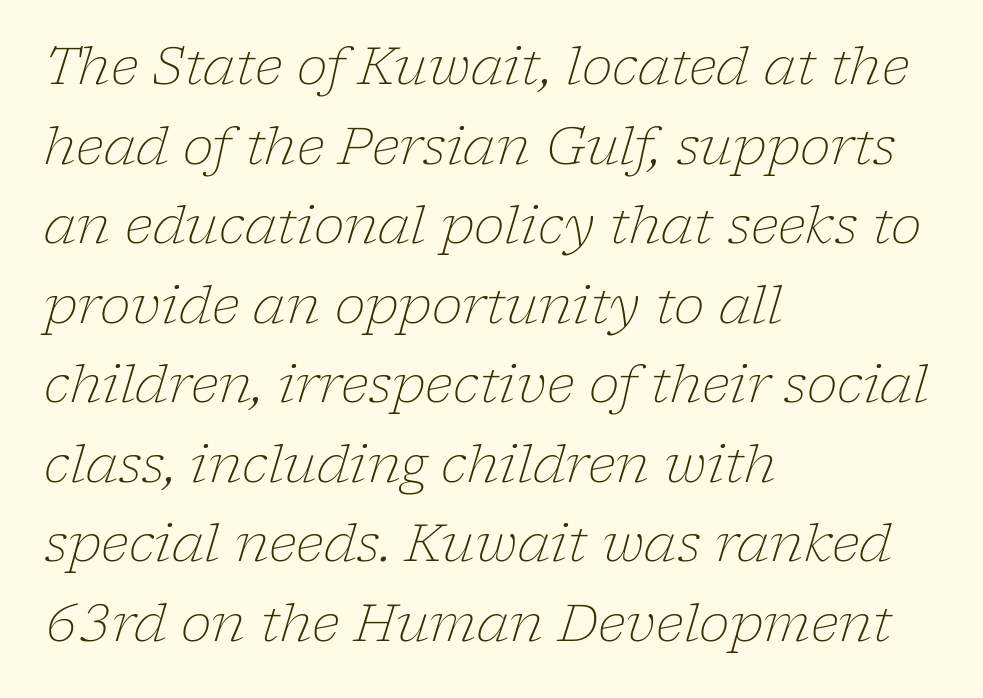
The image shows 52 px light serif type, italic (leaning right); set left-aligned, normal line spacing (1.53x), normal letter spacing, not underlined; low stroke contrast and a medium x-height.
